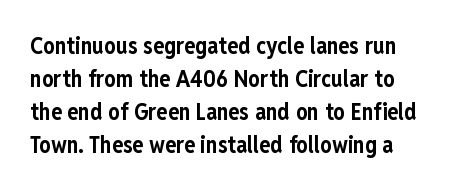
{"italic": "no", "bold": "yes", "underline": "no", "line_spacing": "normal", "line_spacing_ratio": 1.44, "letter_spacing": "normal", "letter_spacing_em": 0.0, "glyph_px": 23}
